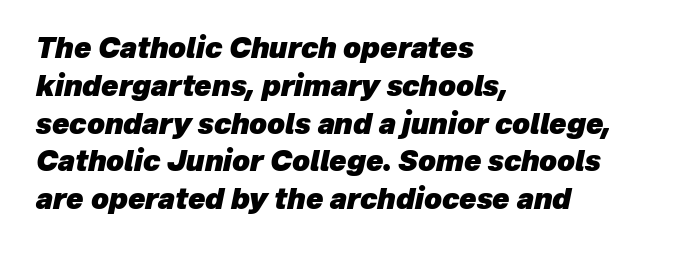
Default kerning and tracking; the words read as compact shapes. Here the designer chose a conventional face with non-uniform glyph widths. A normal amount of white space separates one row of letters from the next. Letters rest on an invisible, unmarked baseline.
